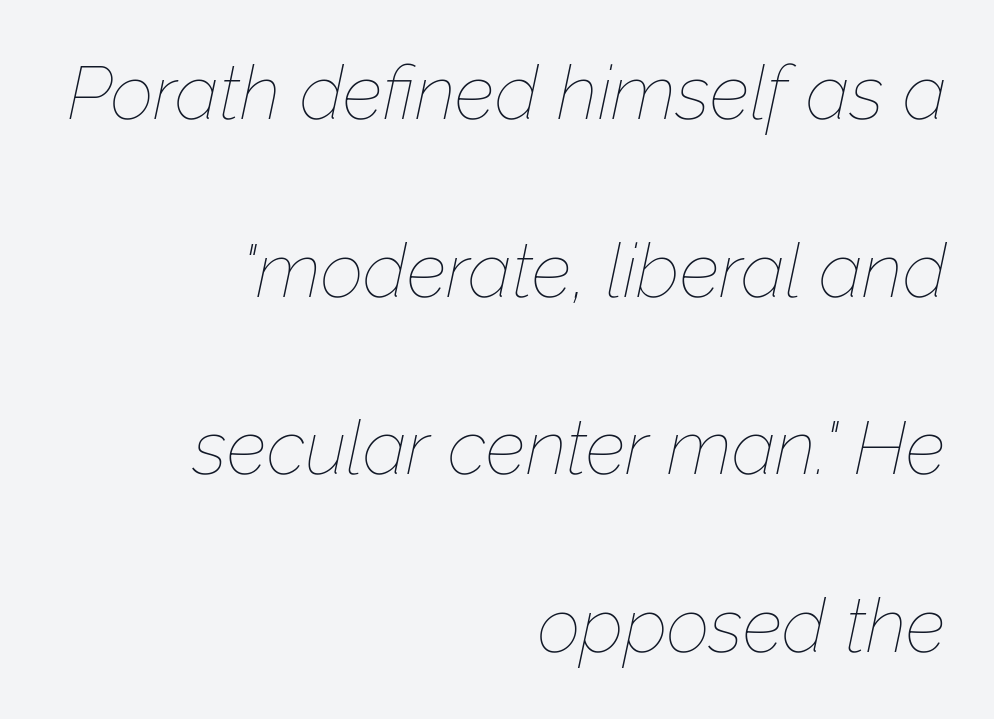
The image shows 75 px thin type, italic (leaning right); set right-aligned, loose line spacing (2.37x), normal letter spacing, not underlined; low stroke contrast and a medium x-height.
